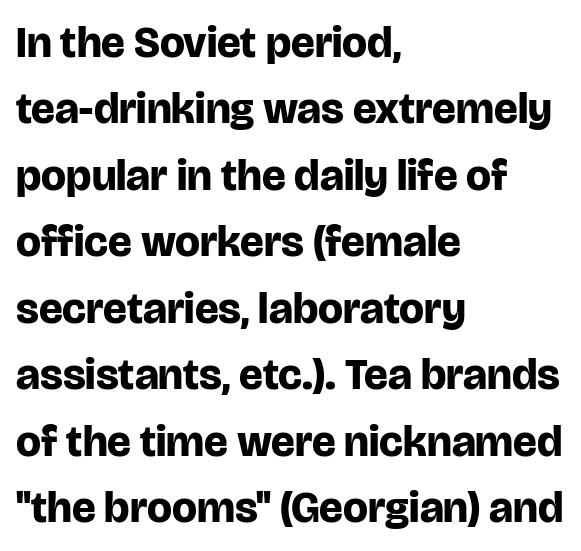
Q: Is the text bold? A: Yes.
Q: Is the text italic (slanted)? A: No, it is upright.
Q: Is the typeface a serif or a sans-serif typeface? A: Sans-serif.
Q: Is the text underlined? A: No.
Q: How is the paragraph aligned? A: Left-aligned.
Q: Is the spacing between letters normal or unusually wide? A: Normal.
Q: Is the spacing between lines tight, normal or loose? A: Normal.
Q: Width (condensed, normal, or wide)? A: Normal.
Q: Stroke contrast? A: Low.
Q: x-height? A: Large.
Q: Monospaced? A: No.
